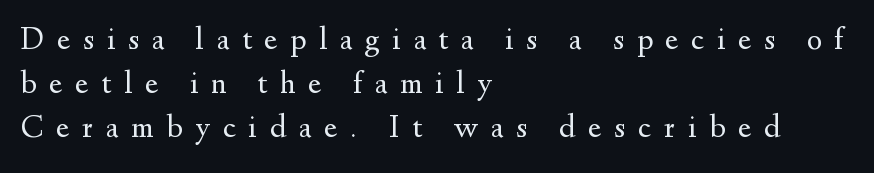
Which margin do the lines hug? The left one — the right edge is uneven. The font family rendered here belongs to the serif group. Think of a printed novel: that variable character pitch is what you see here. Leading: standard. Posture: upright roman. These glyphs show unthickened strokes, regular width or finer.
